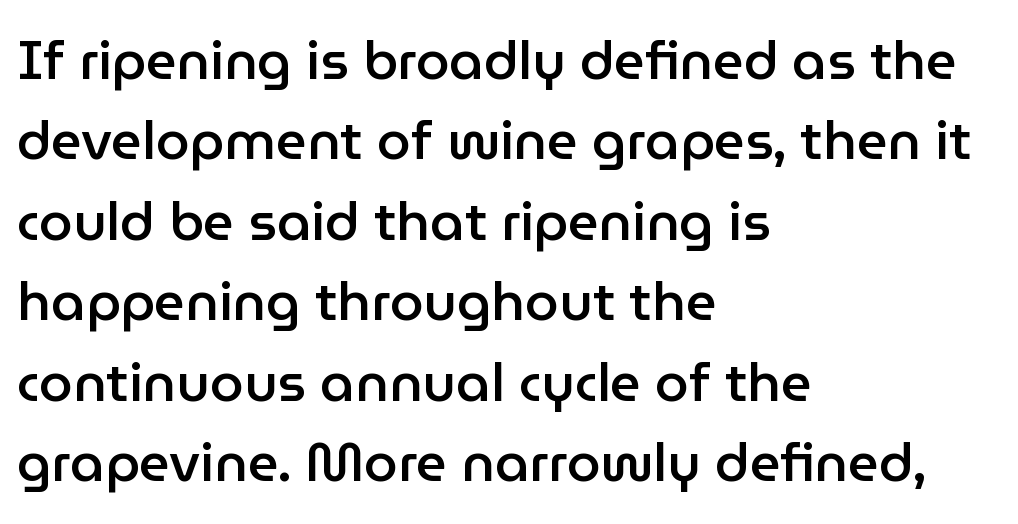
{"serif": "no", "italic": "no", "bold": "semi", "weight": "semibold", "width": "normal", "stroke_contrast": "low", "x_height": "medium", "monospaced": "no", "underline": "no", "align": "left", "line_spacing": "normal", "line_spacing_ratio": 1.49, "letter_spacing": "normal", "letter_spacing_em": 0.0, "glyph_px": 54}
